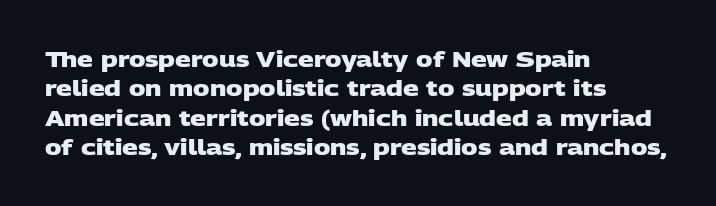
The image shows 22 px bold type; set left-aligned, normal line spacing (1.34x), normal letter spacing, not underlined.
